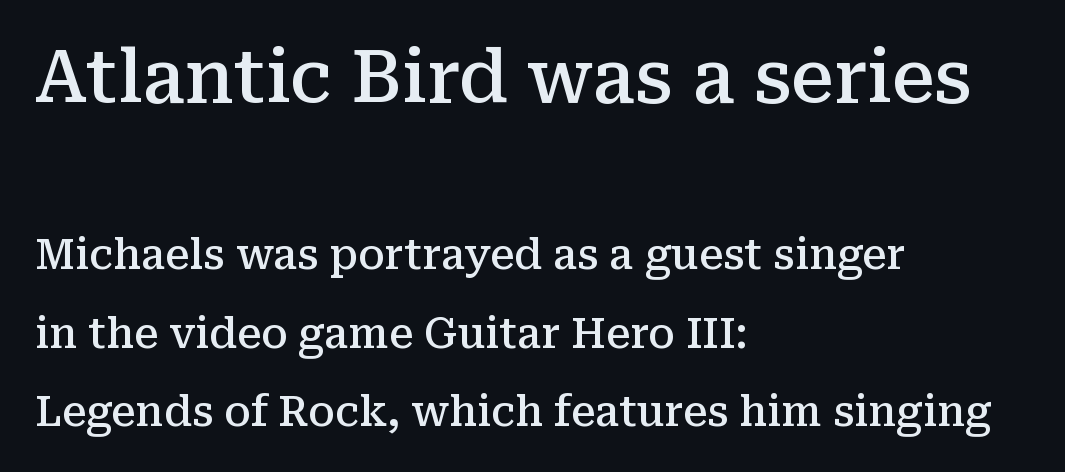
Q: Is the text bold? A: Semi-bold.
Q: Is the text italic (slanted)? A: No, it is upright.
Q: Is the typeface a serif or a sans-serif typeface? A: Serif.
Q: Is the text underlined? A: No.
Q: How is the paragraph aligned? A: Left-aligned.
Q: Is the spacing between letters normal or unusually wide? A: Normal.
Q: Is the spacing between lines tight, normal or loose? A: Loose.
Q: Which block of text is set in a larger size, the first (top) or the second (bottom)? A: The first (top) one.
Q: Width (condensed, normal, or wide)? A: Normal.
Q: Stroke contrast? A: Medium.
Q: x-height? A: Medium.
Q: Monospaced? A: No.
